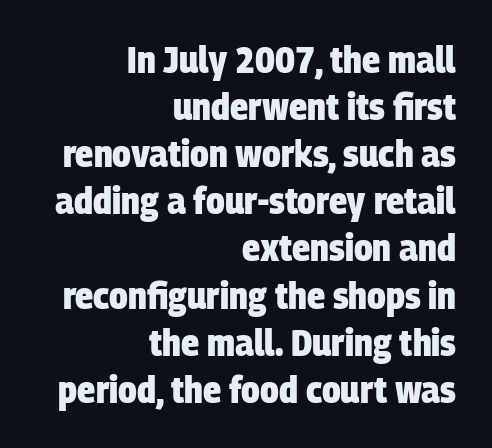
{"serif": "no", "bold": "yes", "weight": "heavy", "width": "condensed", "stroke_contrast": "low", "x_height": "large", "monospaced": "no", "underline": "no", "align": "right", "line_spacing_ratio": 1.24, "letter_spacing": "normal", "letter_spacing_em": 0.0, "glyph_px": 38}
